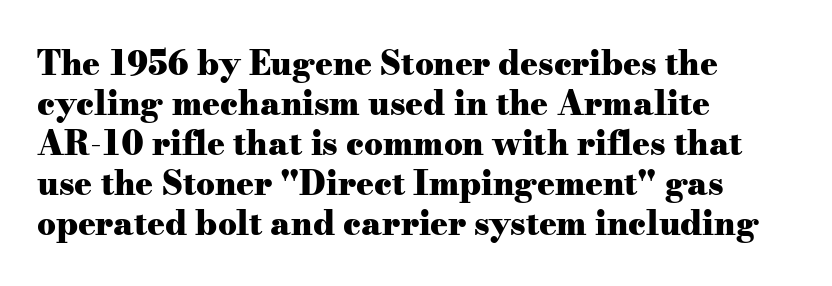
The image shows 33 px heavy, wide serif type, upright; set left-aligned, line spacing 1.21x, normal letter spacing, not underlined; medium stroke contrast and a small x-height.
